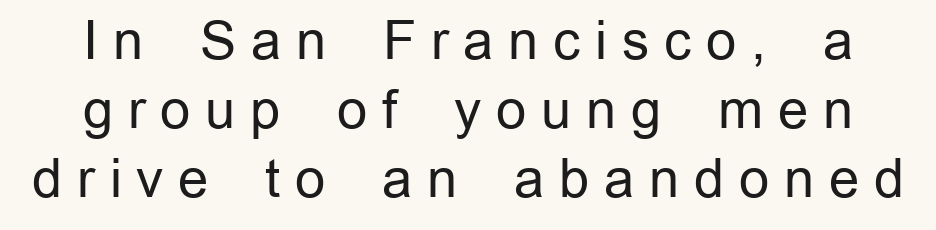
Letters rest on an invisible, unmarked baseline. Inter-character spacing is expanded well beyond the font's built-in metrics. The font is comparable to plain body text, perhaps lighter. The axis of the letterforms is exactly vertical. Leading matches the norm, producing a regular column. A typesetter would call this proportional, since set widths differ per character.
